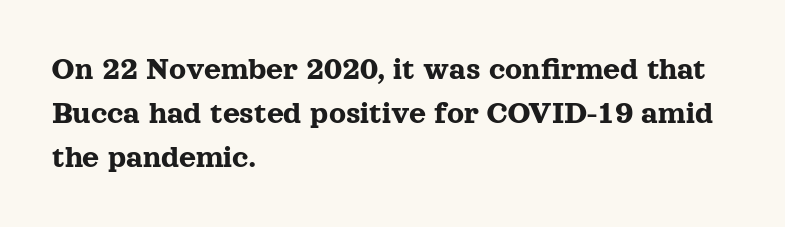
The image shows 33 px serif type, upright; set left-aligned, normal line spacing (1.34x), normal letter spacing, not underlined; a medium x-height.
